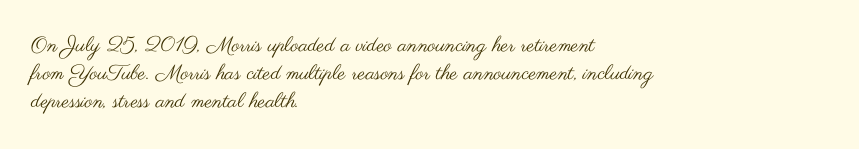
Q: Is the text bold? A: No.
Q: Is the text italic (slanted)? A: Yes.
Q: Is the text underlined? A: No.
Q: How is the paragraph aligned? A: Left-aligned.
Q: Is the spacing between letters normal or unusually wide? A: Normal.
Q: Is the spacing between lines tight, normal or loose? A: Normal.
